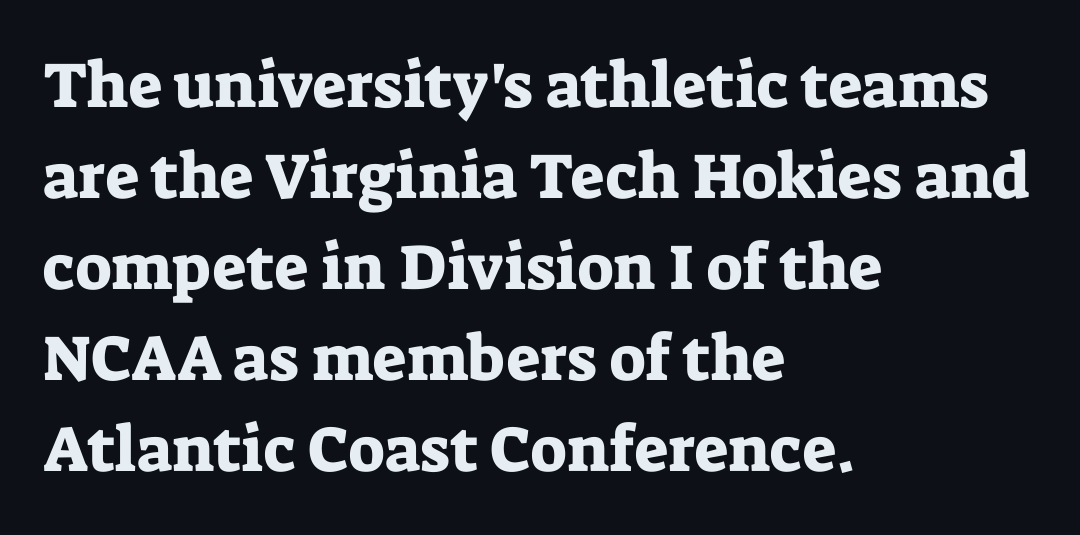
{"serif": "yes", "italic": "no", "width": "normal", "stroke_contrast": "low", "x_height": "medium", "monospaced": "no", "underline": "no", "align": "left", "line_spacing": "normal", "line_spacing_ratio": 1.42, "letter_spacing": "normal", "letter_spacing_em": 0.0, "glyph_px": 64}
